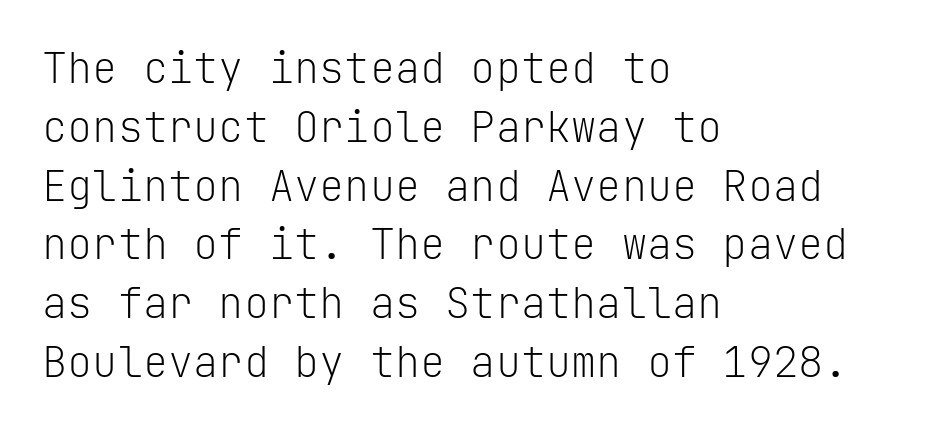
The image shows 42 px light sans-serif type, upright, monospaced; set left-aligned, normal line spacing (1.4x), normal letter spacing, not underlined; low stroke contrast and a medium x-height.
